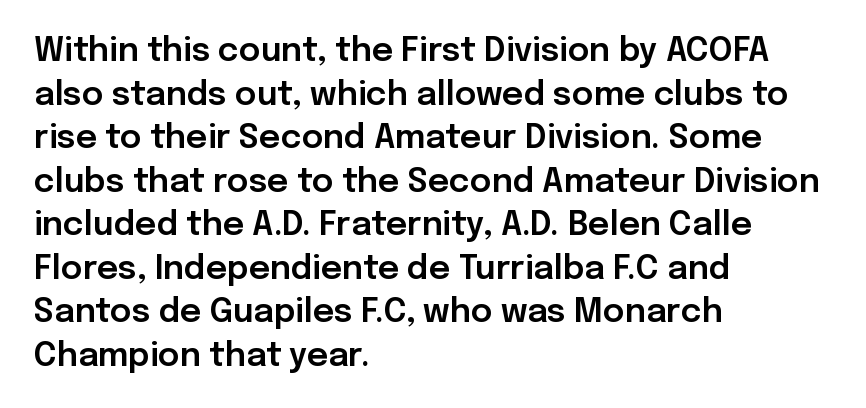
The image shows 33 px sans-serif type, upright; set left-aligned, normal line spacing (1.32x), normal letter spacing, not underlined; low stroke contrast and a medium x-height.
